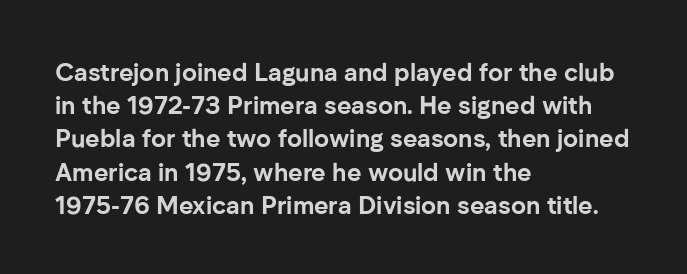
{"italic": "no", "bold": "yes", "underline": "no", "align": "left", "line_spacing": "normal", "line_spacing_ratio": 1.33, "letter_spacing": "normal", "letter_spacing_em": 0.0, "glyph_px": 25}
